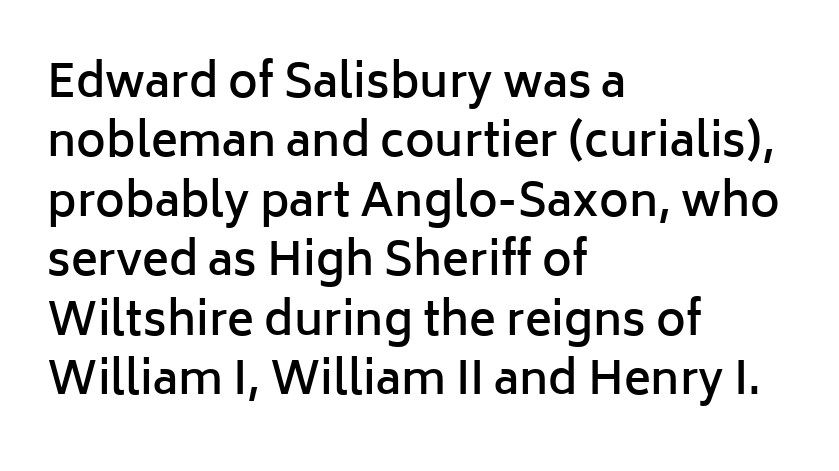
The image shows 45 px semibold sans-serif type, upright; set left-aligned, normal line spacing (1.32x), normal letter spacing, not underlined; low stroke contrast and a medium x-height.
